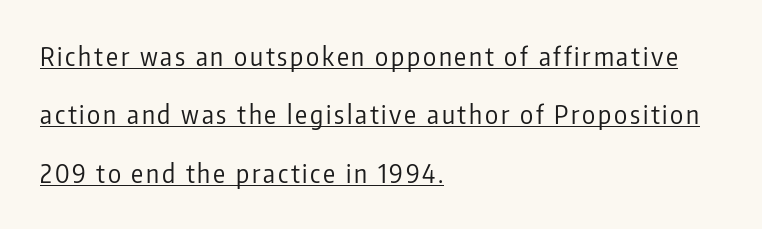
The image shows 25 px text type, upright; set left-aligned, loose line spacing (2.34x), underlined.
